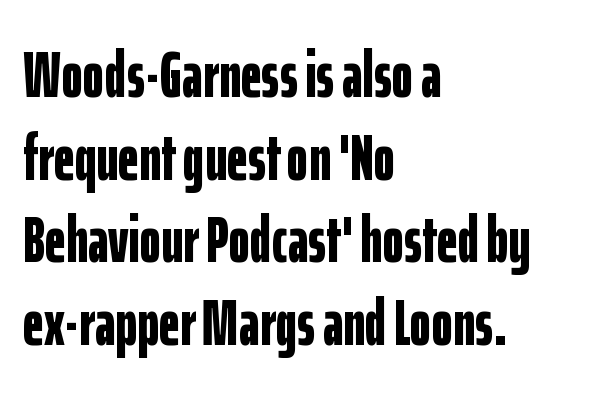
{"serif": "no", "italic": "no", "bold": "yes", "weight": "bold", "width": "condensed", "stroke_contrast": "low", "x_height": "medium", "monospaced": "no", "underline": "no", "align": "left", "line_spacing": "normal", "line_spacing_ratio": 1.27, "letter_spacing": "normal", "letter_spacing_em": 0.0, "glyph_px": 65}
